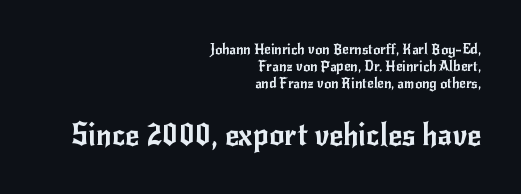
Q: Is the text italic (slanted)? A: No, it is upright.
Q: Is the typeface a serif or a sans-serif typeface? A: Sans-serif.
Q: Is the text underlined? A: No.
Q: How is the paragraph aligned? A: Right-aligned.
Q: Is the spacing between letters normal or unusually wide? A: Normal.
Q: Which block of text is set in a larger size, the first (top) or the second (bottom)? A: The second (bottom) one.
Q: Width (condensed, normal, or wide)? A: Normal.
Q: Stroke contrast? A: Low.
Q: x-height? A: Small.
Q: Monospaced? A: No.
